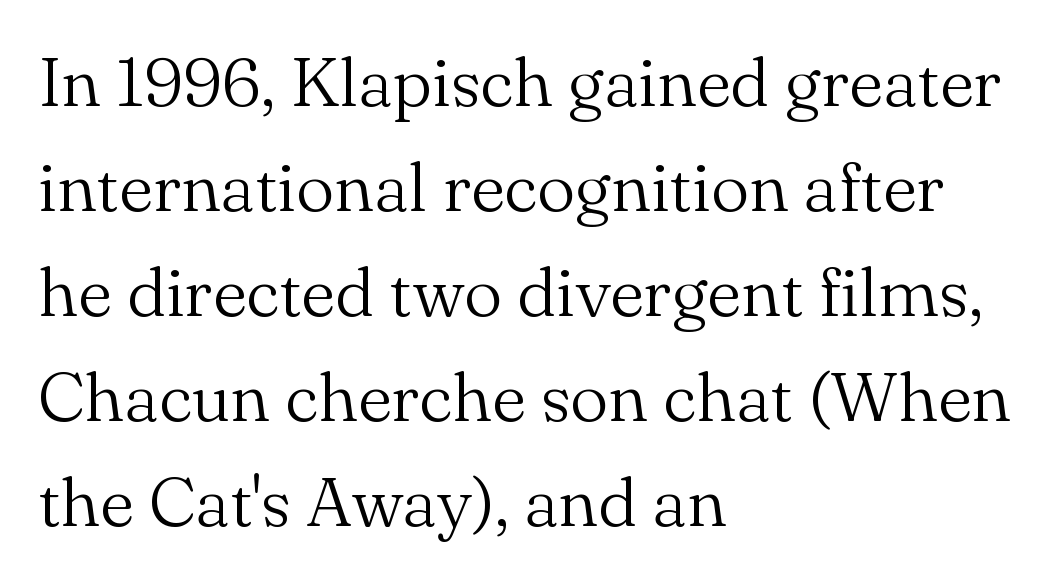
{"serif": "yes", "italic": "no", "bold": "no", "weight": "light", "width": "normal", "stroke_contrast": "medium", "x_height": "small", "monospaced": "no", "underline": "no", "align": "left", "line_spacing": "normal", "line_spacing_ratio": 1.52, "letter_spacing": "normal", "letter_spacing_em": 0.0, "glyph_px": 69}
